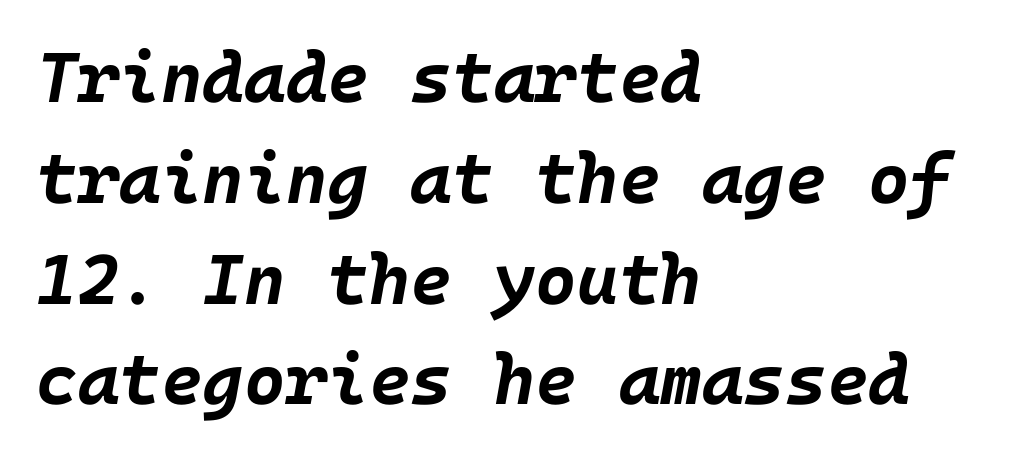
Q: Is the text bold? A: Yes.
Q: Is the text italic (slanted)? A: Yes, it leans right by about 10 degrees.
Q: Is the text underlined? A: No.
Q: How is the paragraph aligned? A: Left-aligned.
Q: Is the spacing between letters normal or unusually wide? A: Normal.
Q: Is the spacing between lines tight, normal or loose? A: Normal.
Q: Width (condensed, normal, or wide)? A: Normal.
Q: Stroke contrast? A: Low.
Q: x-height? A: Large.
